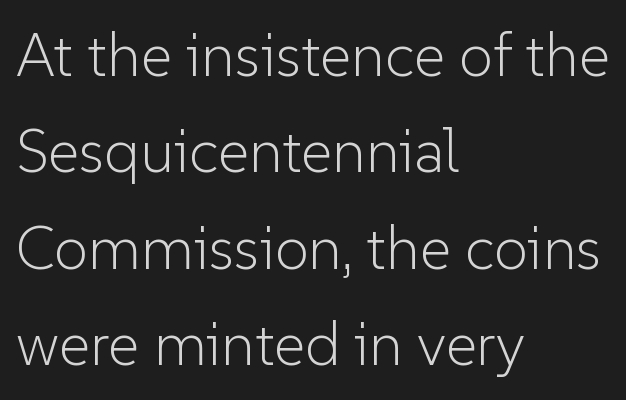
The image shows 61 px light sans-serif type, upright; set left-aligned, normal line spacing (1.58x), normal letter spacing, not underlined; low stroke contrast and a medium x-height.
